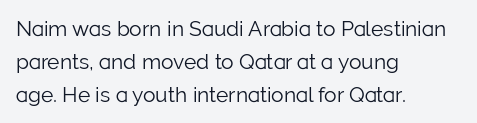
No italicization has been applied; the sample stays upright. This rendering features lettering with no underline. Summary of weight: not heavy and not bold. The typesetter chose a ragged-right arrangement here. The vertical gap from one line to the next is medium.
